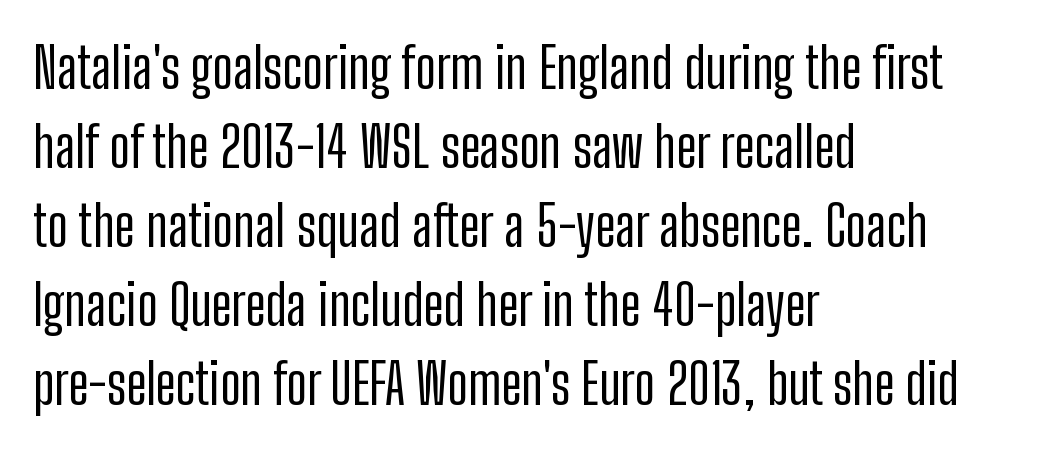
{"serif": "no", "italic": "no", "width": "condensed", "stroke_contrast": "low", "x_height": "medium", "monospaced": "no", "underline": "no", "align": "left", "line_spacing": "normal", "line_spacing_ratio": 1.41, "letter_spacing": "normal", "letter_spacing_em": 0.0, "glyph_px": 56}
